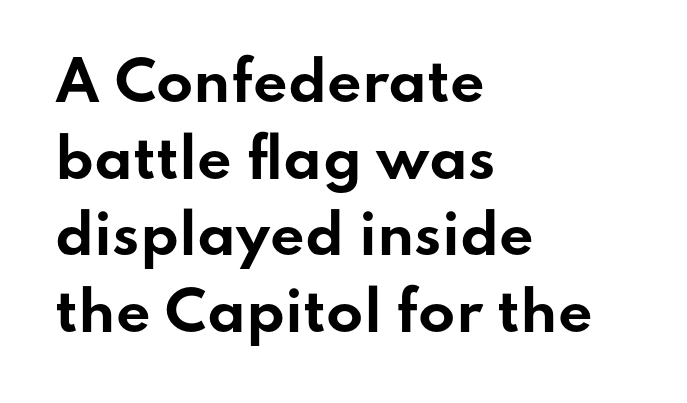
{"serif": "no", "italic": "no", "bold": "yes", "weight": "bold", "width": "wide", "stroke_contrast": "low", "x_height": "small", "monospaced": "no", "underline": "no", "align": "left", "line_spacing": "normal", "line_spacing_ratio": 1.42, "letter_spacing": "normal", "letter_spacing_em": 0.0, "glyph_px": 54}
